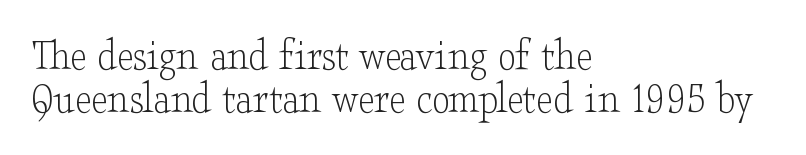
{"serif": "yes", "italic": "no", "bold": "no", "weight": "light", "width": "wide", "stroke_contrast": "low", "x_height": "small", "monospaced": "no", "underline": "no", "align": "left", "line_spacing": "tight", "line_spacing_ratio": 0.95, "letter_spacing": "normal", "letter_spacing_em": 0.0, "glyph_px": 45}
